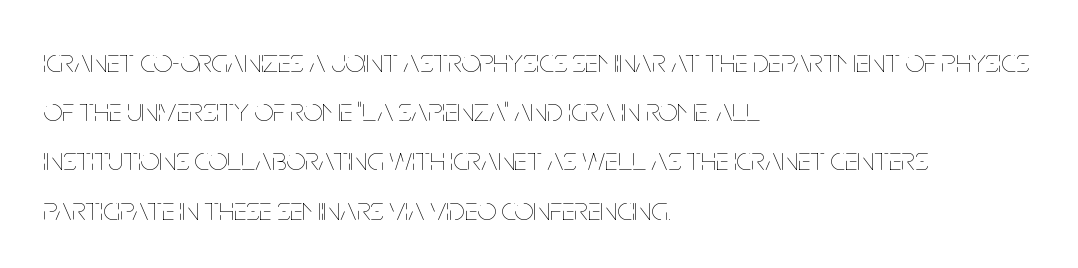
Q: Is the text bold? A: No.
Q: Is the text italic (slanted)? A: No, it is upright.
Q: Is the text underlined? A: No.
Q: How is the paragraph aligned? A: Left-aligned.
Q: Is the spacing between letters normal or unusually wide? A: Normal.
Q: Is the spacing between lines tight, normal or loose? A: Normal.
Q: Width (condensed, normal, or wide)? A: Condensed.
Q: Stroke contrast? A: Low.
Q: x-height? A: Large.
Q: Monospaced? A: No.
